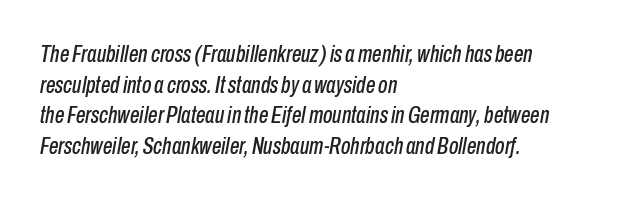
Q: Is the text italic (slanted)? A: Yes, it leans right by about 10 degrees.
Q: Is the text underlined? A: No.
Q: How is the paragraph aligned? A: Left-aligned.
Q: Is the spacing between letters normal or unusually wide? A: Normal.
Q: Is the spacing between lines tight, normal or loose? A: Normal.
